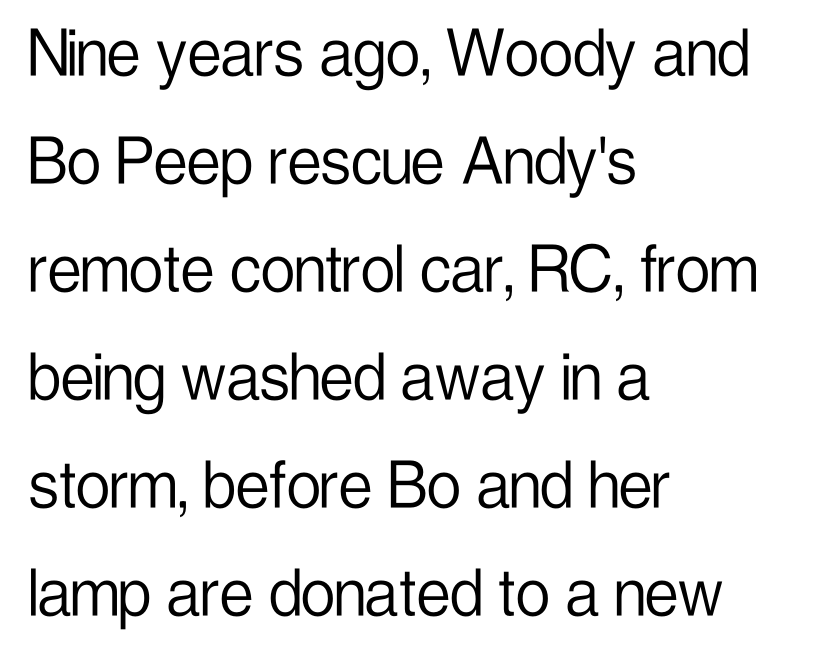
The image shows 76 px light, condensed sans-serif type, upright; set left-aligned, normal line spacing (1.42x), normal letter spacing, not underlined; low stroke contrast and a medium x-height.
